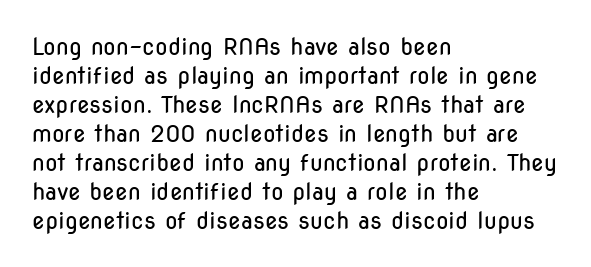
Q: Is the text bold? A: No.
Q: Is the text italic (slanted)? A: No, it is upright.
Q: Is the text underlined? A: No.
Q: How is the paragraph aligned? A: Left-aligned.
Q: Is the spacing between letters normal or unusually wide? A: Normal.
Q: Is the spacing between lines tight, normal or loose? A: Normal.
